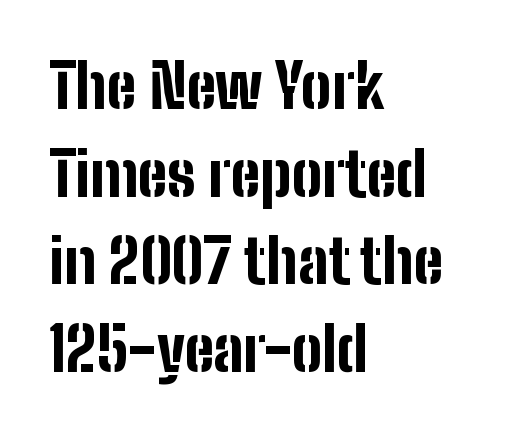
{"serif": "no", "italic": "no", "bold": "yes", "weight": "bold", "width": "condensed", "stroke_contrast": "low", "x_height": "medium", "monospaced": "no", "underline": "no", "align": "left", "line_spacing": "normal", "line_spacing_ratio": 1.46, "letter_spacing": "normal", "letter_spacing_em": 0.0, "glyph_px": 60}
